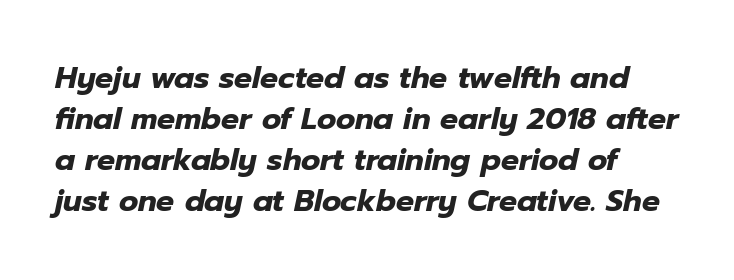
Q: Is the text bold? A: Yes.
Q: Is the text italic (slanted)? A: Yes, it leans right by about 12 degrees.
Q: Is the text underlined? A: No.
Q: Is the spacing between letters normal or unusually wide? A: Normal.
Q: Is the spacing between lines tight, normal or loose? A: Normal.
Q: Width (condensed, normal, or wide)? A: Normal.
Q: Stroke contrast? A: Low.
Q: x-height? A: Medium.
Q: Monospaced? A: No.
